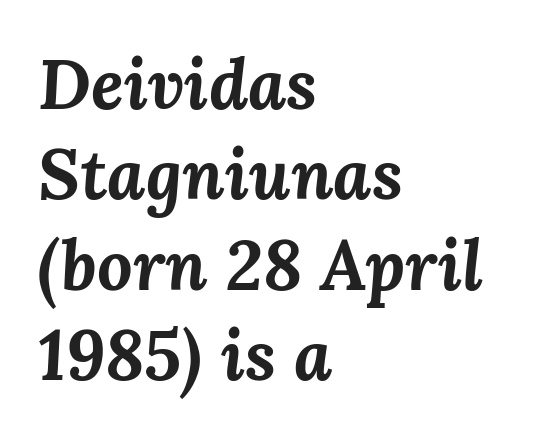
The image shows 70 px bold type, italic (leaning right); set left-aligned, normal line spacing (1.29x), normal letter spacing, not underlined; medium stroke contrast and a medium x-height.
